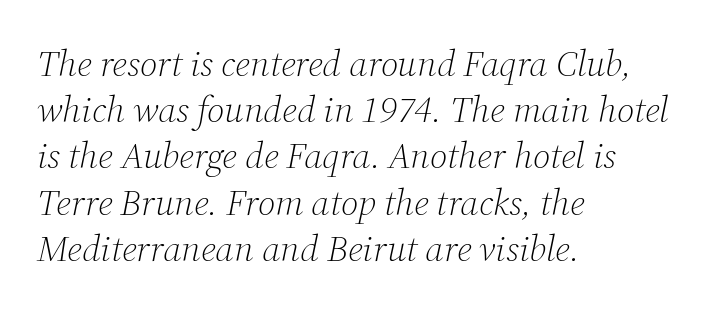
{"serif": "yes", "italic": "yes", "lean": "right", "slant_degrees": 12, "bold": "no", "weight": "light", "width": "normal", "stroke_contrast": "medium", "x_height": "medium", "monospaced": "no", "underline": "no", "align": "left", "line_spacing": "normal", "line_spacing_ratio": 1.25, "letter_spacing": "normal", "letter_spacing_em": 0.0, "glyph_px": 37}
